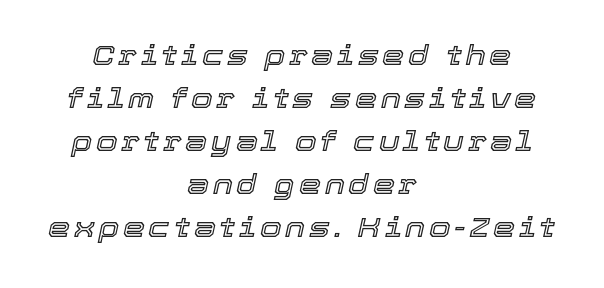
The words here are not underlined. Is this a fixed-width face? No — the glyphs have proportional, varying widths. Normally led — the rows are evenly, conventionally spaced. Leftover space on each line is divided equally before and after the words. The font's italic variant was chosen for this text.
